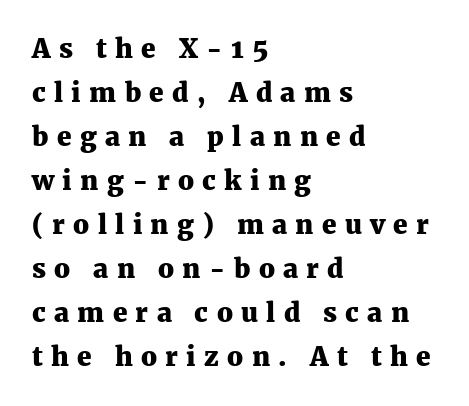
The image shows 26 px bold type, upright; set left-aligned, normal line spacing (1.69x), unusually wide letter spacing (+0.32 em), not underlined.
